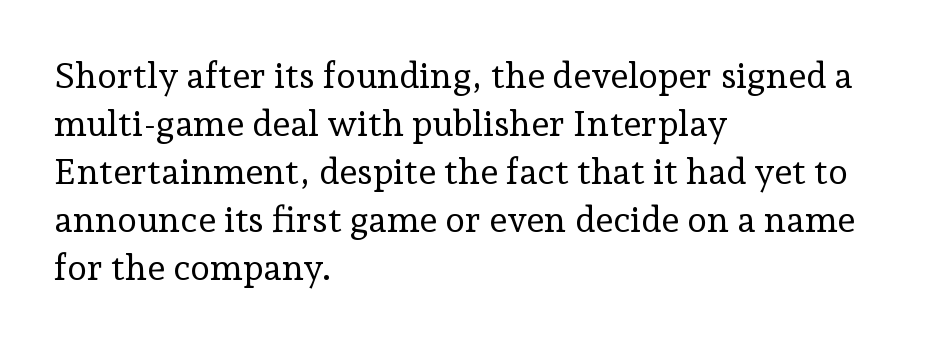
{"serif": "yes", "italic": "no", "bold": "no", "weight": "regular", "width": "normal", "stroke_contrast": "low", "x_height": "medium", "monospaced": "no", "underline": "no", "align": "left", "line_spacing": "normal", "line_spacing_ratio": 1.33, "letter_spacing": "normal", "letter_spacing_em": 0.0, "glyph_px": 36}
